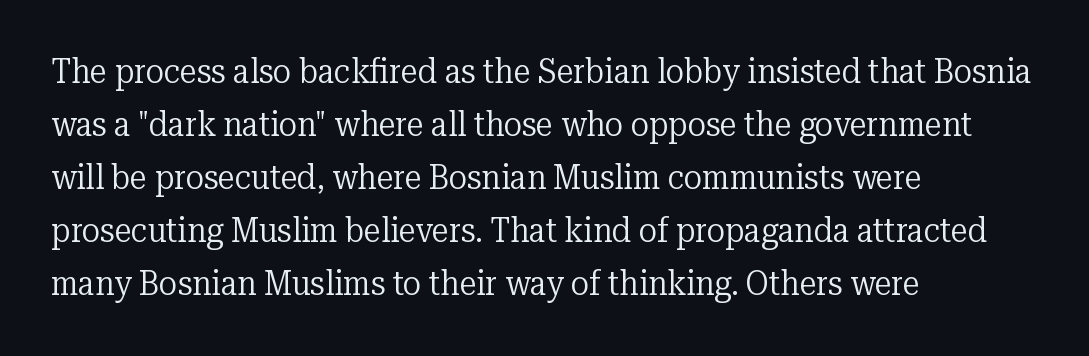
A quiet, ordinary-to-light weight characterises the typeface. Is there much room between lines? A standard amount, neither cramped nor airy. This is roman type, the default non-slanted kind. This rendering leaves character spacing at its baseline value. The passage shown is typed in a proportional face where columns would drift.
